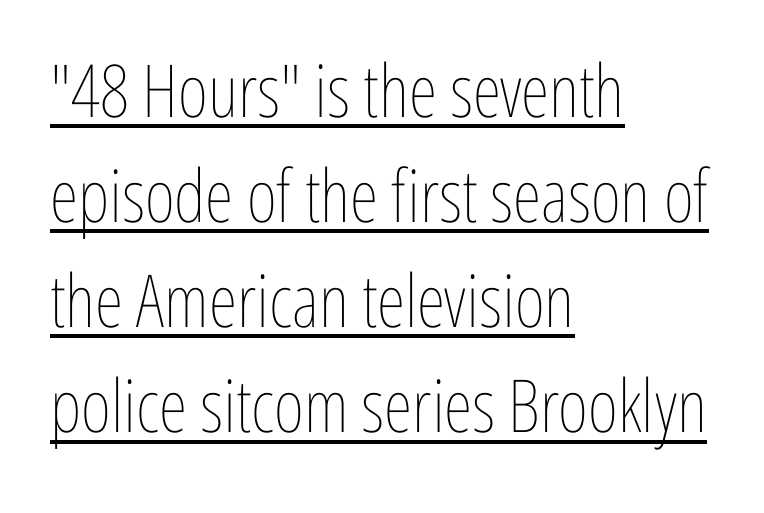
{"italic": "no", "bold": "no", "weight": "thin", "width": "condensed", "stroke_contrast": "low", "x_height": "medium", "monospaced": "no", "underline": "yes", "align": "left", "line_spacing": "normal", "line_spacing_ratio": 1.44, "letter_spacing": "normal", "letter_spacing_em": 0.0, "glyph_px": 73}
